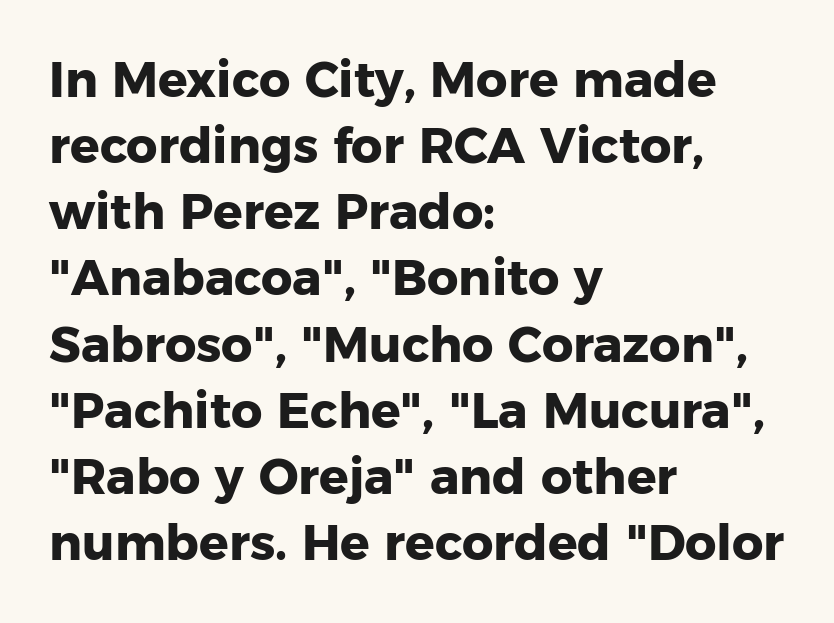
{"serif": "no", "italic": "no", "bold": "yes", "weight": "heavy", "width": "normal", "stroke_contrast": "low", "x_height": "medium", "monospaced": "no", "underline": "no", "align": "left", "line_spacing": "normal", "line_spacing_ratio": 1.35, "letter_spacing": "normal", "letter_spacing_em": 0.0, "glyph_px": 49}
